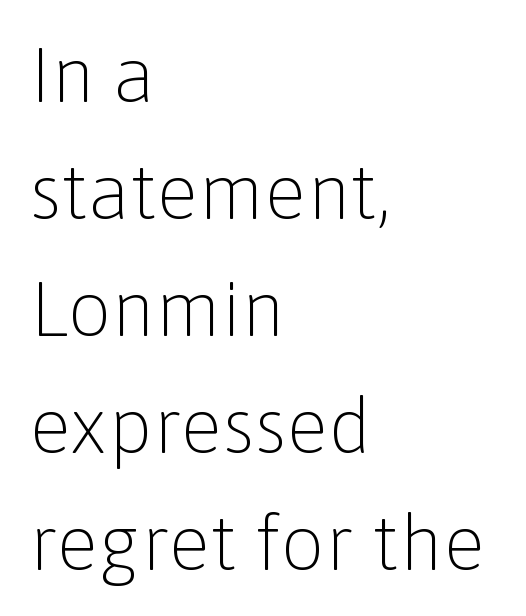
The image shows 78 px light sans-serif type, upright; set left-aligned, normal line spacing (1.5x), normal letter spacing, not underlined; low stroke contrast and a medium x-height.
